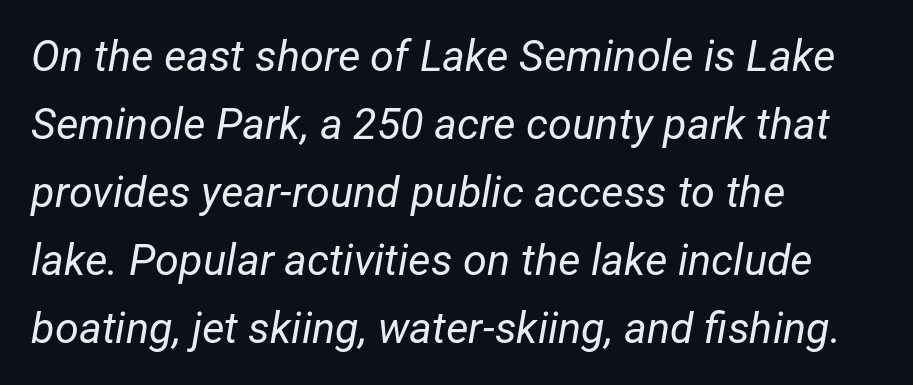
The image shows 43 px regular-weight type, italic (leaning right); set left-aligned, normal line spacing (1.58x), normal letter spacing, not underlined; low stroke contrast and a medium x-height.
